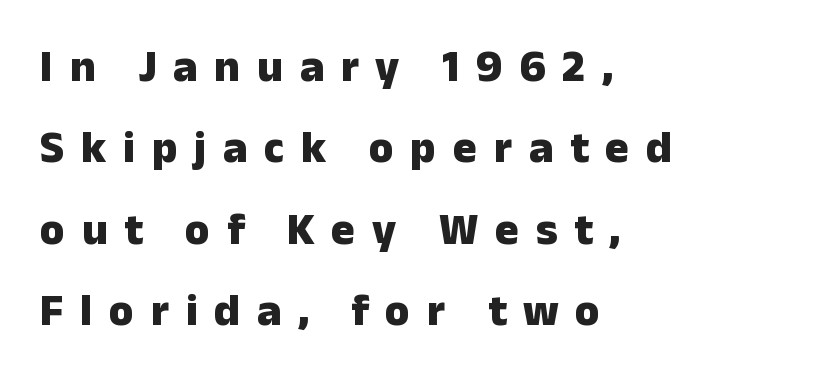
Q: Is the text bold? A: Yes.
Q: Is the text italic (slanted)? A: No, it is upright.
Q: Is the typeface a serif or a sans-serif typeface? A: Sans-serif.
Q: Is the text underlined? A: No.
Q: How is the paragraph aligned? A: Left-aligned.
Q: Is the spacing between letters normal or unusually wide? A: Unusually wide.
Q: Width (condensed, normal, or wide)? A: Normal.
Q: Stroke contrast? A: Low.
Q: x-height? A: Medium.
Q: Monospaced? A: No.
